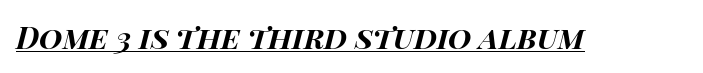
The image shows 30 px bold, wide type, italic (leaning right); set normal letter spacing, underlined; high stroke contrast and a large x-height.
